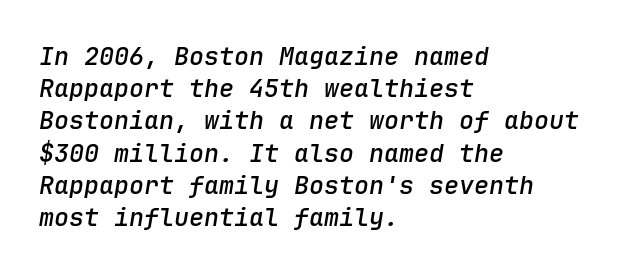
The passage shown leans; its letterforms are oblique. Spacing between characters is what you'd get straight out of the box. Underlining? Definitely not there. Reading down the block, your eye returns to a fixed left position each line. The line-height multiplier appears to be the usual default.
